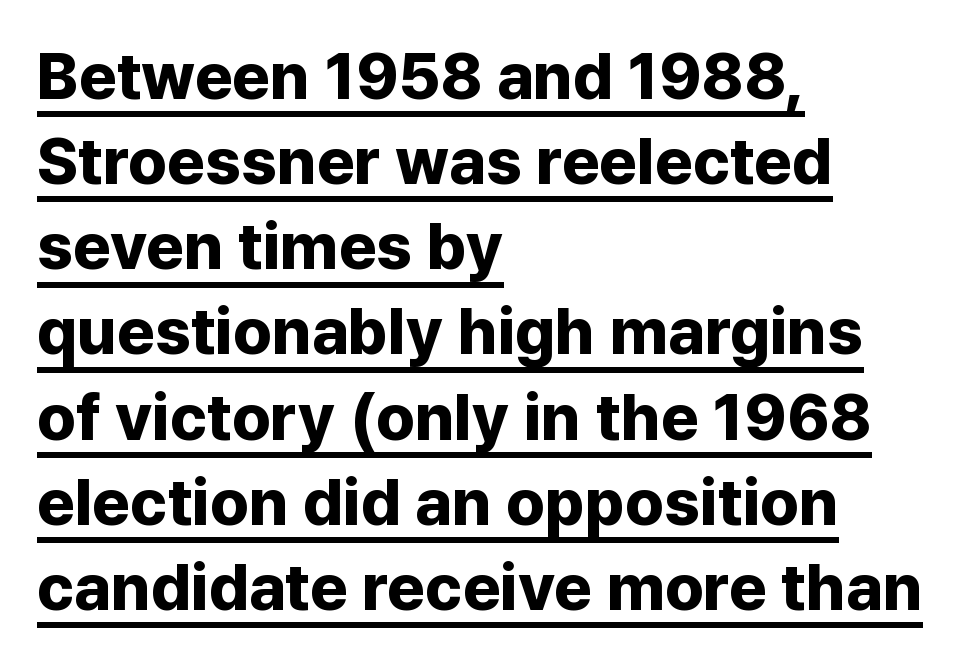
Q: Is the text bold? A: Yes.
Q: Is the text italic (slanted)? A: No, it is upright.
Q: Is the typeface a serif or a sans-serif typeface? A: Sans-serif.
Q: Is the text underlined? A: Yes.
Q: How is the paragraph aligned? A: Left-aligned.
Q: Is the spacing between letters normal or unusually wide? A: Normal.
Q: Is the spacing between lines tight, normal or loose? A: Normal.
Q: Width (condensed, normal, or wide)? A: Normal.
Q: Stroke contrast? A: Low.
Q: x-height? A: Medium.
Q: Monospaced? A: No.
